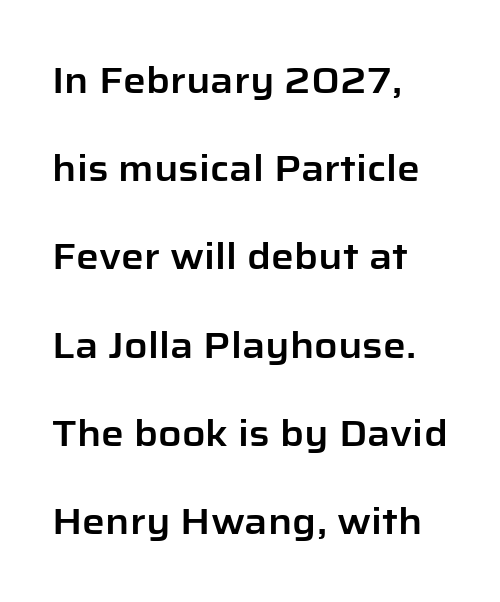
The image shows 36 px sans-serif type, upright; set left-aligned, loose line spacing (2.45x), normal letter spacing, not underlined; low stroke contrast and a medium x-height.
